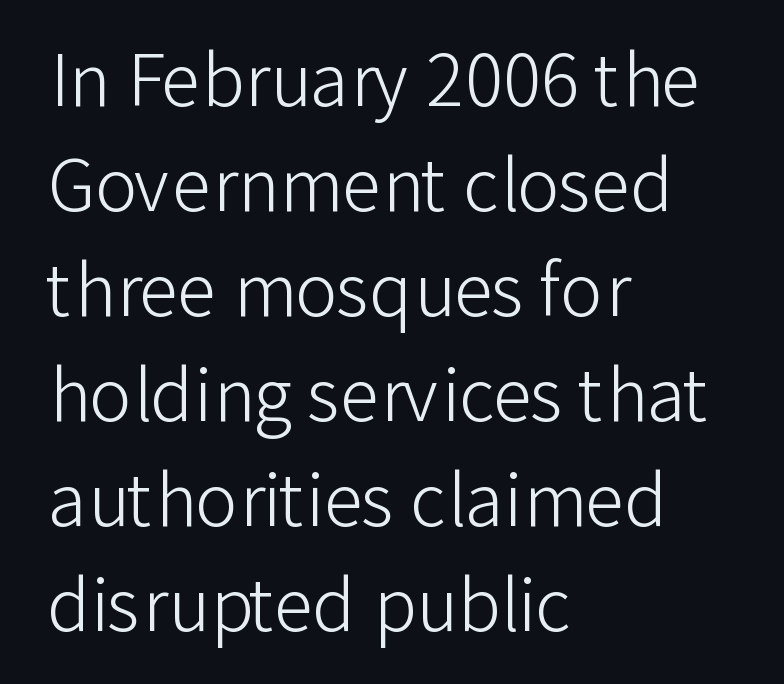
Q: Is the text bold? A: No.
Q: Is the text italic (slanted)? A: No, it is upright.
Q: Is the typeface a serif or a sans-serif typeface? A: Sans-serif.
Q: Is the text underlined? A: No.
Q: How is the paragraph aligned? A: Left-aligned.
Q: Is the spacing between letters normal or unusually wide? A: Normal.
Q: Is the spacing between lines tight, normal or loose? A: Normal.
Q: Width (condensed, normal, or wide)? A: Normal.
Q: Stroke contrast? A: Low.
Q: x-height? A: Medium.
Q: Monospaced? A: No.
